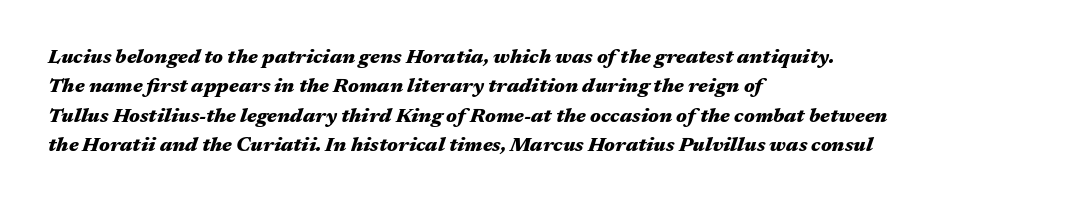
Q: Is the text bold? A: Yes.
Q: Is the text italic (slanted)? A: Yes, it leans right by about 17 degrees.
Q: Is the text underlined? A: No.
Q: How is the paragraph aligned? A: Left-aligned.
Q: Is the spacing between letters normal or unusually wide? A: Normal.
Q: Is the spacing between lines tight, normal or loose? A: Normal.
